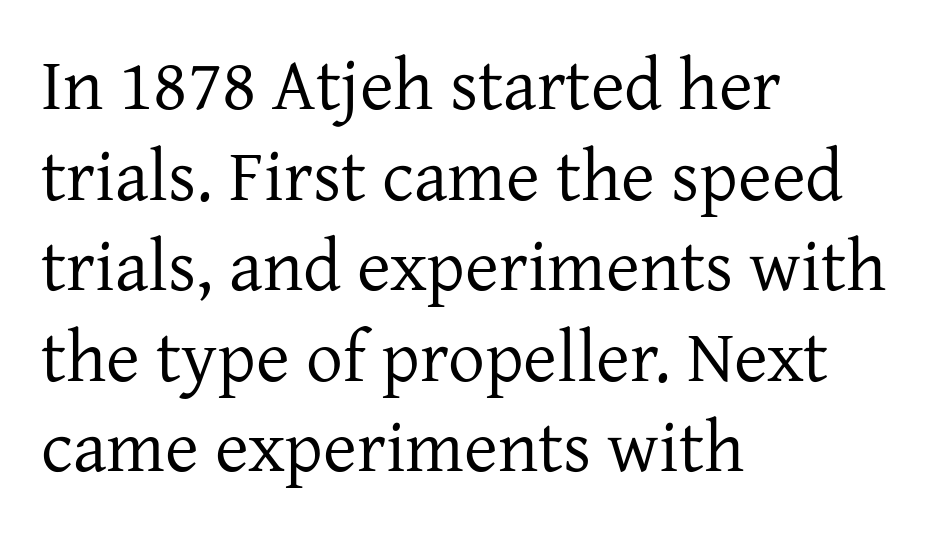
A clean baseline with only descenders dipping below it. No extra ink here — the face is not bold. Serif or sans? Serif — the stroke terminals have little feet. The lettering holds an erect, upright posture throughout. Spacing verdict: proportional, widths tailored to each character. These lines stack with their left ends in a neat column.
